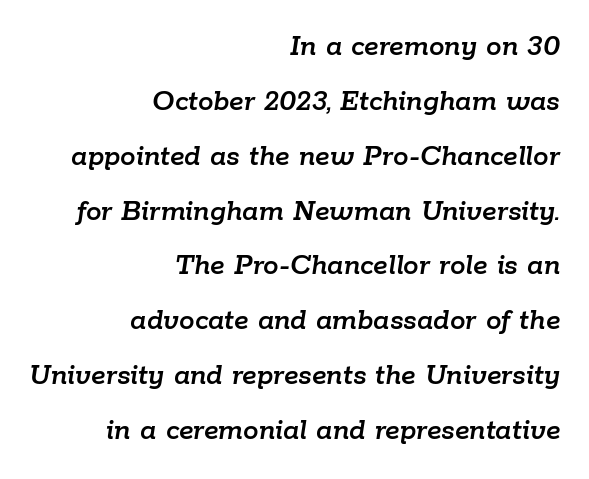
Only glyphs here, with clear space below each row. Words appear dense and cohesive because spacing is normal. Slanted lettering throughout. Short and long lines alike share a common ending point at right.
